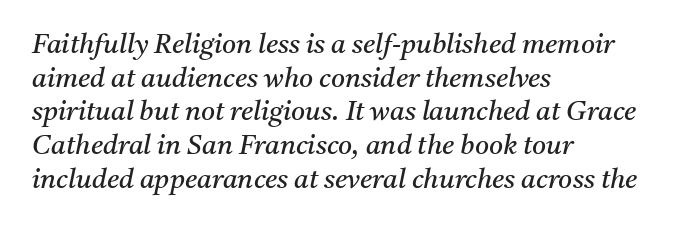
The image shows 27 px text type, italic (leaning right); set left-aligned, normal line spacing (1.25x), normal letter spacing, not underlined.
